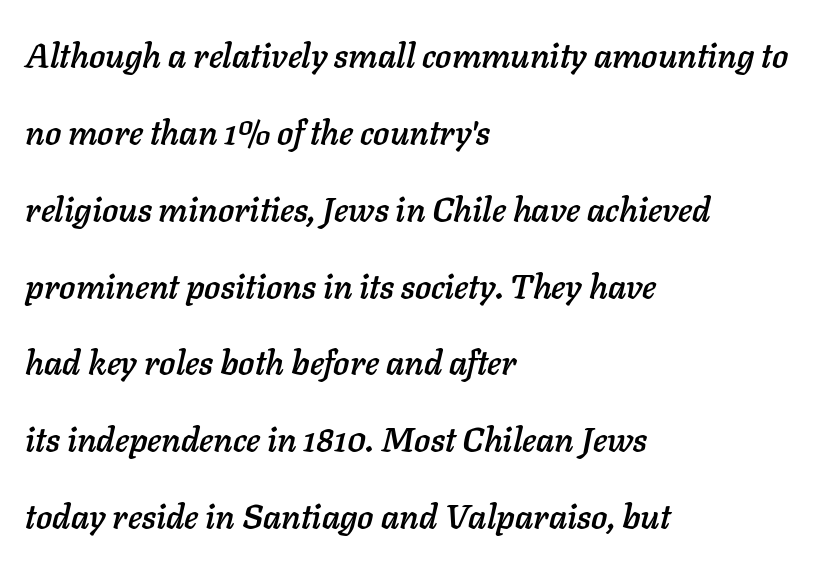
The typesetter chose a ragged-right arrangement here. The passage shown has conventional tracking throughout. Type without underlining. The text carries the slant typical of an italic or oblique font.
